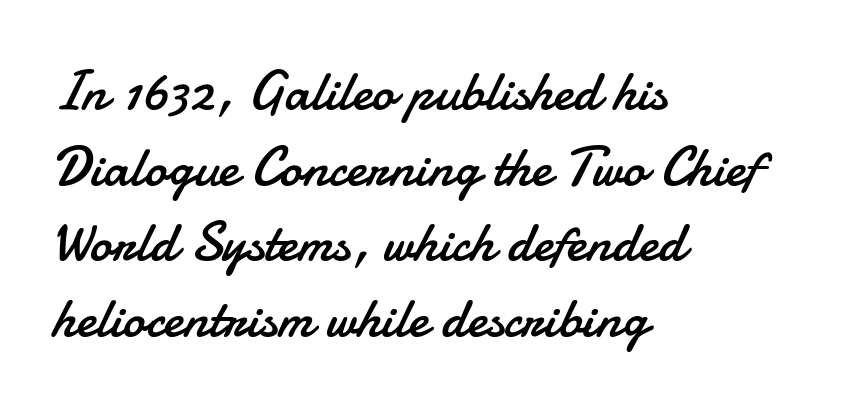
Any mark beneath the type? The region is blank. Think of a printed novel: that variable character pitch is what you see here. Leading matches the norm, producing a regular column. Look at the tracking — it's just the regular setting, nothing added. This rendering uses left alignment, leaving the right contour irregular.
